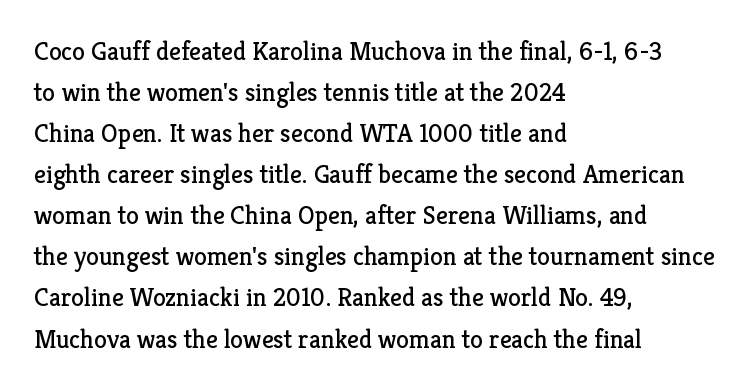
{"italic": "no", "bold": "no", "underline": "no", "align": "left", "line_spacing": "normal", "line_spacing_ratio": 1.58, "letter_spacing": "normal", "letter_spacing_em": 0.0, "glyph_px": 26}
